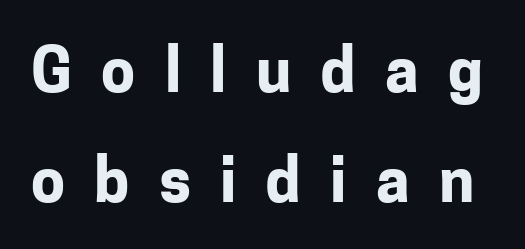
{"serif": "no", "italic": "no", "bold": "yes", "weight": "bold", "width": "normal", "stroke_contrast": "low", "x_height": "medium", "monospaced": "no", "underline": "no", "line_spacing_ratio": 1.8, "letter_spacing": "wide", "letter_spacing_em": 0.48, "glyph_px": 61}
